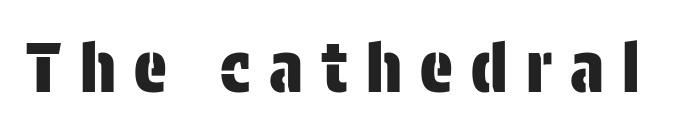
{"serif": "no", "italic": "no", "width": "condensed", "stroke_contrast": "low", "x_height": "large", "monospaced": "no", "underline": "no", "letter_spacing": "wide", "letter_spacing_em": 0.27, "glyph_px": 68}
